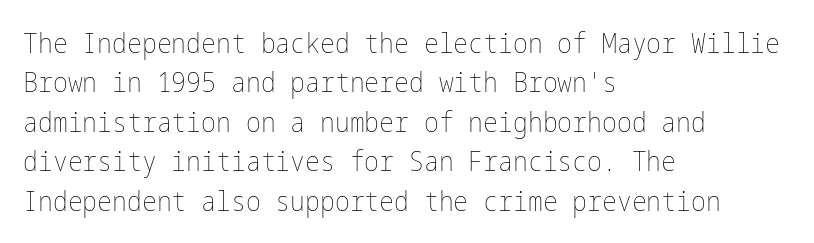
The image shows 28 px thin, condensed type, upright; set left-aligned, normal line spacing (1.41x), normal letter spacing, not underlined; low stroke contrast and a medium x-height.
